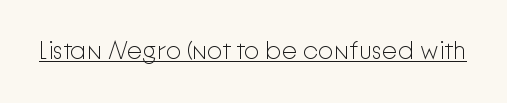
Q: Is the text bold? A: No.
Q: Is the text italic (slanted)? A: No, it is upright.
Q: Is the text underlined? A: Yes.
Q: Is the spacing between letters normal or unusually wide? A: Normal.
